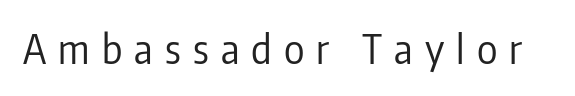
{"serif": "no", "italic": "no", "bold": "no", "weight": "regular", "width": "condensed", "stroke_contrast": "low", "x_height": "medium", "monospaced": "no", "underline": "no", "letter_spacing": "wide", "letter_spacing_em": 0.31, "glyph_px": 39}
